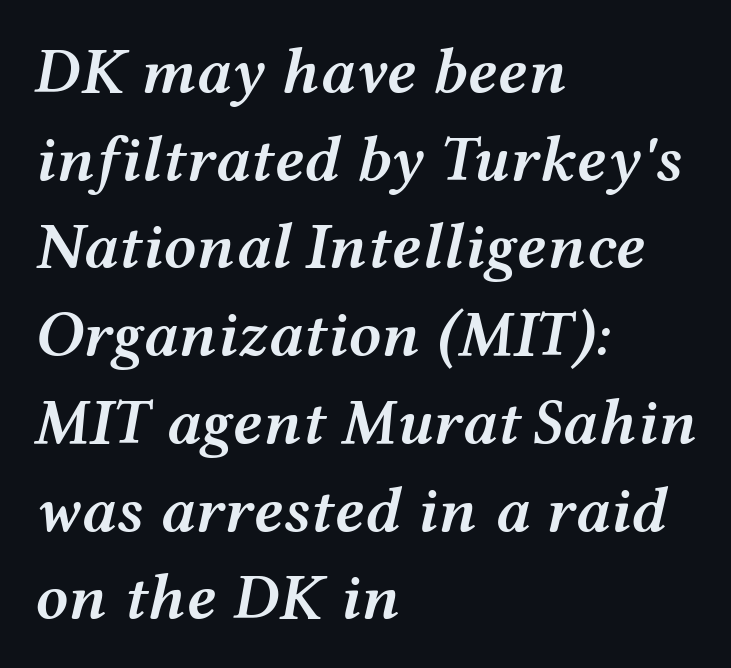
One glance says typical: line gaps are just what's usual. Teacher's note: observe the even left margin — that is flush-left alignment. Students, this is semibold: more ink than regular, less than bold. These lines are rendered in a variable-pitch font. Any mark beneath the type? The region is blank. Emphasis-style slanted type is in use.
